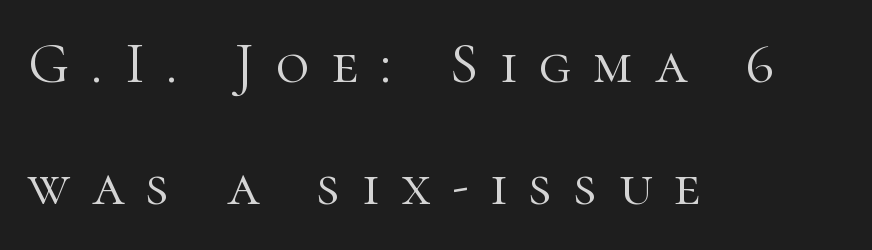
The image shows 58 px light serif type, upright; set left-aligned, loose line spacing (2.11x), unusually wide letter spacing (+0.38 em), not underlined; high stroke contrast and a medium x-height.
